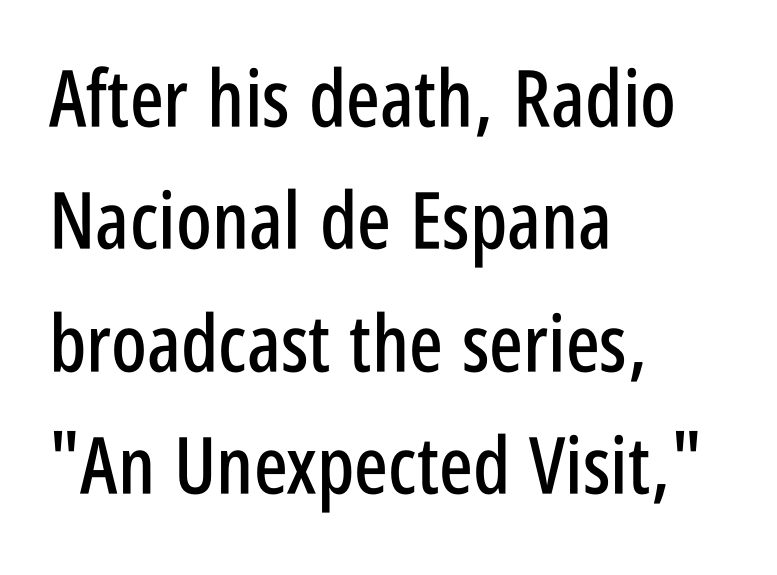
The image shows 79 px condensed sans-serif type, upright; set left-aligned, normal line spacing (1.55x), normal letter spacing, not underlined; low stroke contrast and a large x-height.
